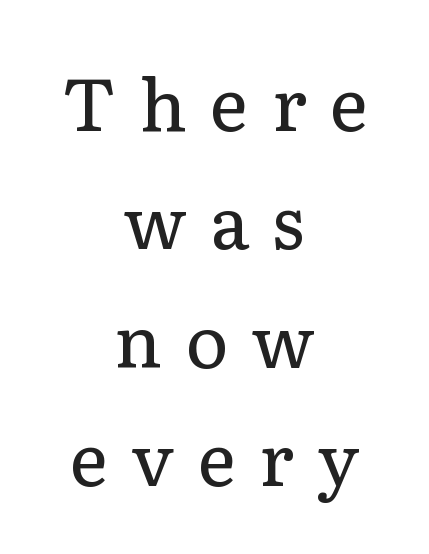
{"serif": "yes", "italic": "no", "bold": "no", "weight": "regular", "width": "normal", "stroke_contrast": "low", "x_height": "medium", "monospaced": "no", "underline": "no", "align": "center", "line_spacing": "normal", "line_spacing_ratio": 1.62, "letter_spacing": "wide", "letter_spacing_em": 0.32, "glyph_px": 73}
